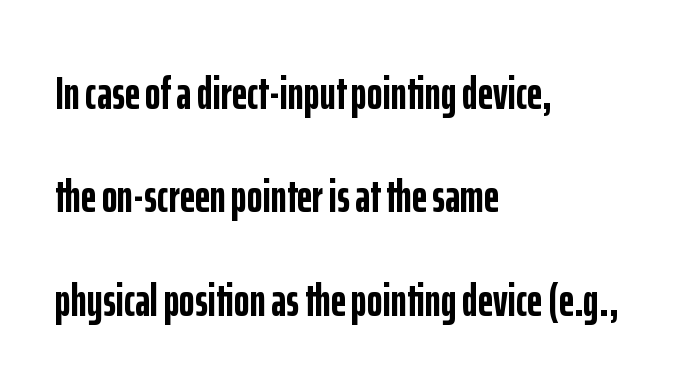
Q: Is the text bold? A: Yes.
Q: Is the text italic (slanted)? A: No, it is upright.
Q: Is the typeface a serif or a sans-serif typeface? A: Sans-serif.
Q: Is the text underlined? A: No.
Q: How is the paragraph aligned? A: Left-aligned.
Q: Is the spacing between letters normal or unusually wide? A: Normal.
Q: Is the spacing between lines tight, normal or loose? A: Loose.
Q: Width (condensed, normal, or wide)? A: Condensed.
Q: Stroke contrast? A: Low.
Q: x-height? A: Medium.
Q: Monospaced? A: No.
